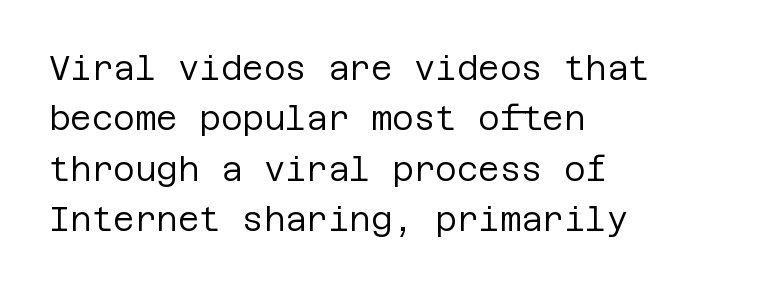
The image shows 33 px regular-weight sans-serif type, upright; set left-aligned, normal line spacing (1.53x), normal letter spacing, not underlined; low stroke contrast and a large x-height.
